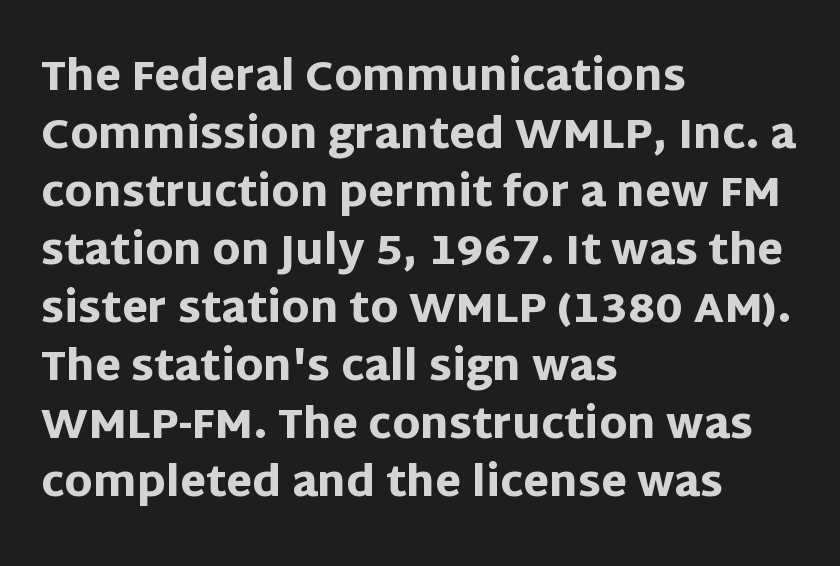
The passage shown stacks its lines at a standard gap. You can tell from the bare stems that sans-serif type was used. Rule under the text: the space is simply empty. Heavy, bold letterforms.
